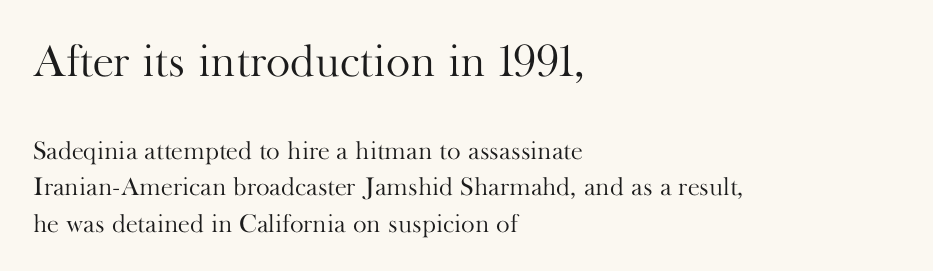
Q: Is the text bold? A: No.
Q: Is the text italic (slanted)? A: No, it is upright.
Q: Is the typeface a serif or a sans-serif typeface? A: Serif.
Q: Is the text underlined? A: No.
Q: How is the paragraph aligned? A: Left-aligned.
Q: Is the spacing between letters normal or unusually wide? A: Normal.
Q: Is the spacing between lines tight, normal or loose? A: Normal.
Q: Which block of text is set in a larger size, the first (top) or the second (bottom)? A: The first (top) one.
Q: Width (condensed, normal, or wide)? A: Normal.
Q: Stroke contrast? A: High.
Q: x-height? A: Small.
Q: Monospaced? A: No.
